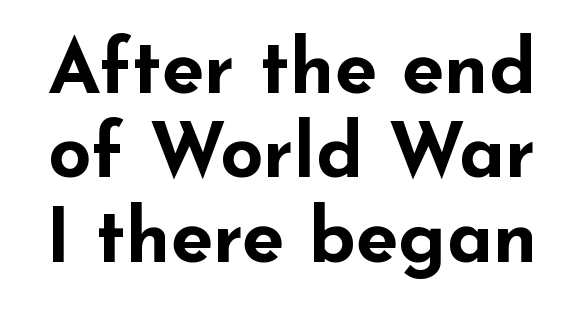
The image shows 76 px bold, wide sans-serif type, upright; set tight line spacing (1.11x), normal letter spacing, not underlined; low stroke contrast and a small x-height.
